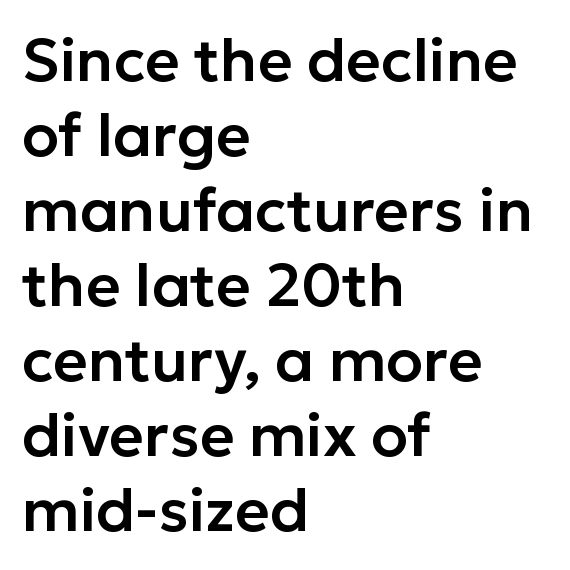
The line-height multiplier appears to be the usual default. Spacing verdict: proportional, widths tailored to each character. Every row of glyphs begins at an identical x-position on the left. These lines were composed using upright roman letters. The type is set solid horizontally, with unmodified tracking.
